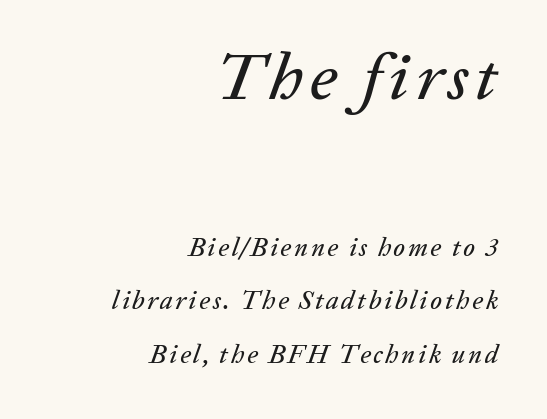
Reading down the block, your eye finds every line finishing at a fixed right position. Anything drawn beneath the words? Only blank space. Interline gaps are noticeably wide in this sample. Spacing verdict: proportional, widths tailored to each character. This layout puts the oversized block above and the modest block below.
